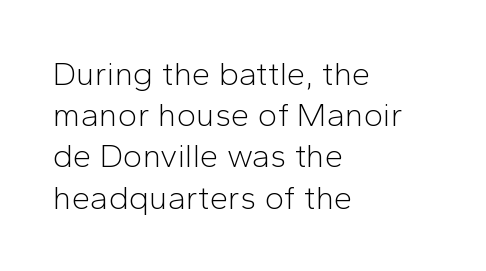
The letters carry no serifs — their stems end cleanly without finishing strokes. The font's upright variant was chosen for this text. You could not count columns in this text — the font is proportionally spaced. Letters rest on an invisible, unmarked baseline. Here the glyphs are tracked normally, forming tight word shapes.
